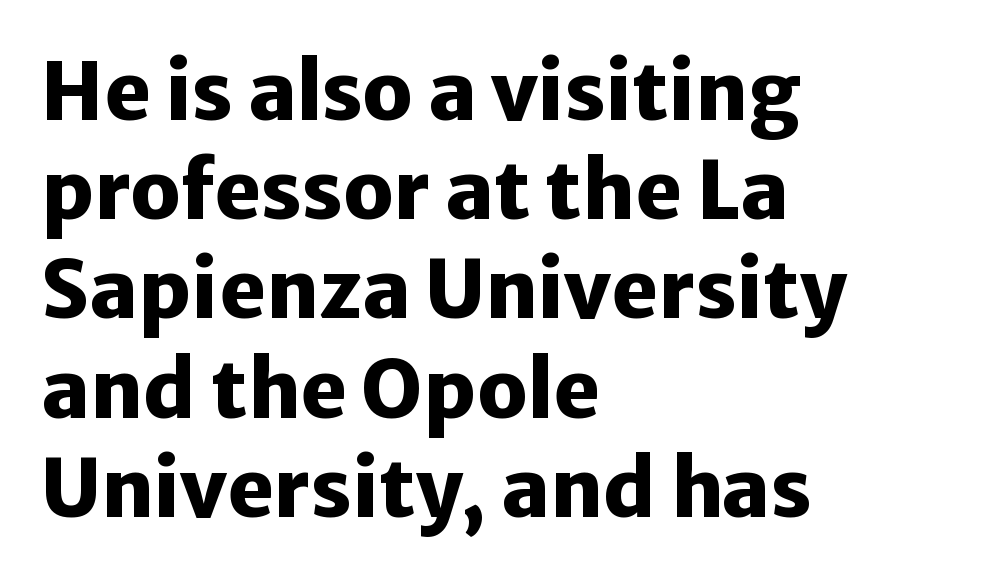
Typesetter's note: full bold, strokes at maximum text heaviness. Each letter's strokes conclude bluntly, with no projecting serifs. The words here are not underlined. The type sits square on the baseline with zero lean.
